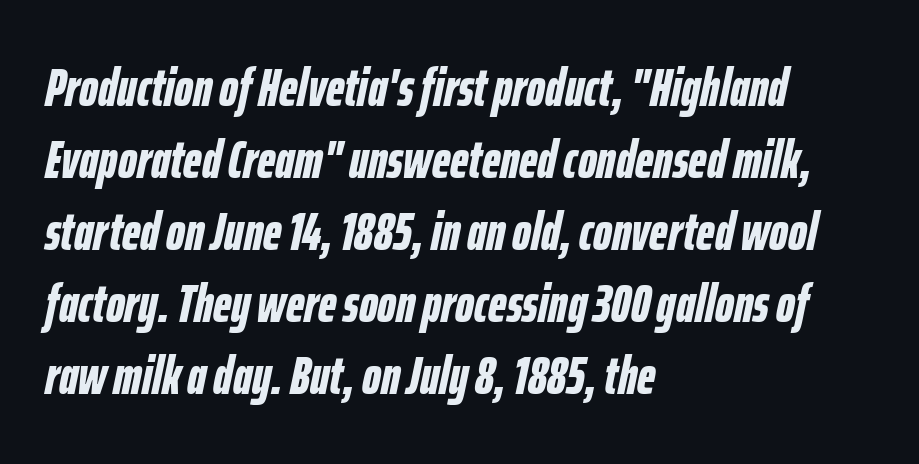
Q: Is the text bold? A: Yes.
Q: Is the text italic (slanted)? A: Yes, it leans right by about 12 degrees.
Q: Is the text underlined? A: No.
Q: How is the paragraph aligned? A: Left-aligned.
Q: Is the spacing between letters normal or unusually wide? A: Normal.
Q: Is the spacing between lines tight, normal or loose? A: Normal.
Q: Width (condensed, normal, or wide)? A: Condensed.
Q: Stroke contrast? A: Low.
Q: x-height? A: Medium.
Q: Monospaced? A: No.
